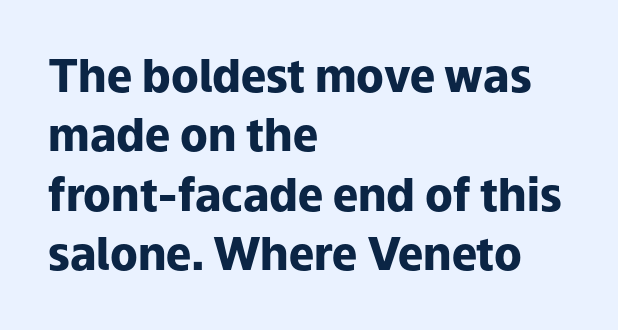
The image shows 45 px heavy sans-serif type, upright; set left-aligned, normal line spacing (1.32x), normal letter spacing, not underlined; low stroke contrast and a medium x-height.
